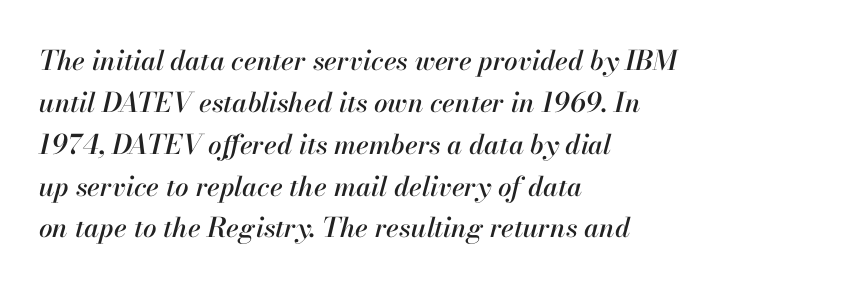
Q: Is the text italic (slanted)? A: Yes, it leans right by about 13 degrees.
Q: Is the text underlined? A: No.
Q: How is the paragraph aligned? A: Left-aligned.
Q: Is the spacing between letters normal or unusually wide? A: Normal.
Q: Is the spacing between lines tight, normal or loose? A: Normal.
